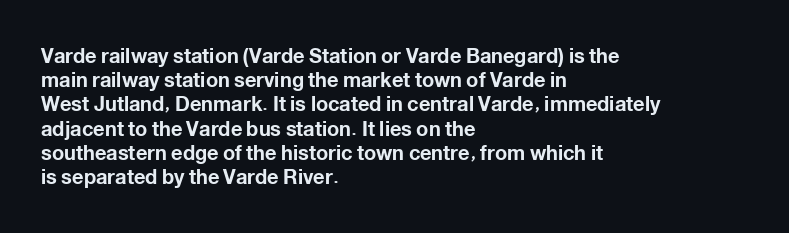
The image shows 20 px bold type, upright; set left-aligned, line spacing 1.21x, normal letter spacing, not underlined.
